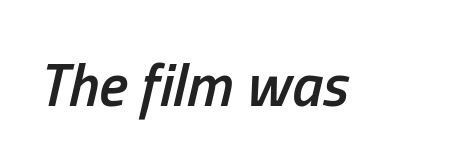
{"italic": "yes", "lean": "right", "slant_degrees": 13, "bold": "semi", "weight": "semibold", "width": "condensed", "stroke_contrast": "low", "x_height": "medium", "monospaced": "no", "underline": "no", "letter_spacing": "normal", "letter_spacing_em": 0.0, "glyph_px": 60}
